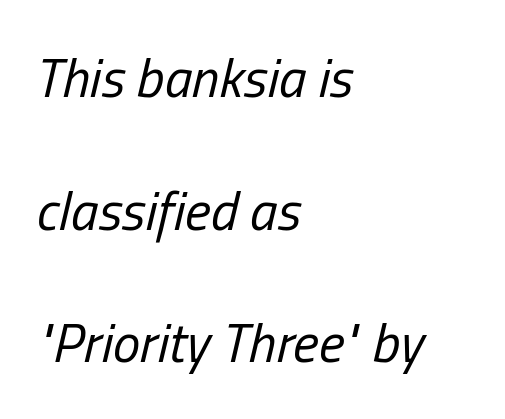
{"italic": "yes", "lean": "right", "slant_degrees": 13, "bold": "no", "weight": "regular", "width": "condensed", "stroke_contrast": "low", "x_height": "medium", "monospaced": "no", "underline": "no", "align": "left", "line_spacing": "loose", "line_spacing_ratio": 2.41, "letter_spacing": "normal", "letter_spacing_em": 0.0, "glyph_px": 55}
